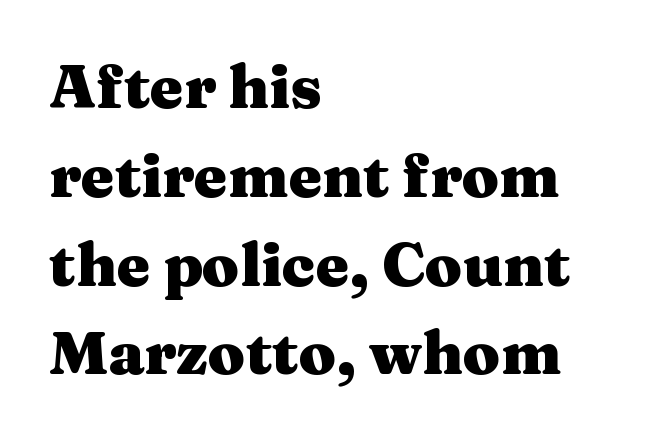
{"serif": "yes", "italic": "no", "bold": "yes", "weight": "heavy", "width": "wide", "stroke_contrast": "medium", "x_height": "medium", "monospaced": "no", "underline": "no", "align": "left", "line_spacing": "normal", "line_spacing_ratio": 1.48, "letter_spacing": "normal", "letter_spacing_em": 0.0, "glyph_px": 60}
